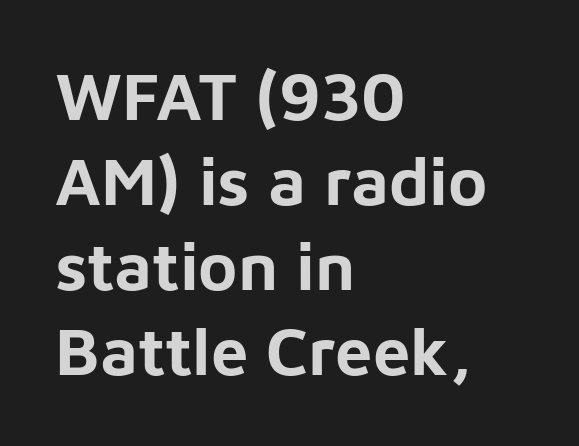
Observe the absence of serifs on each vertical stroke in this sample. Plenty of ink on the page — the face is bold. Does the lettering tilt? It doesn't — this is upright. Line starts are locked; line ends wander. The letters advance in unequal steps, a hallmark of proportional type.
